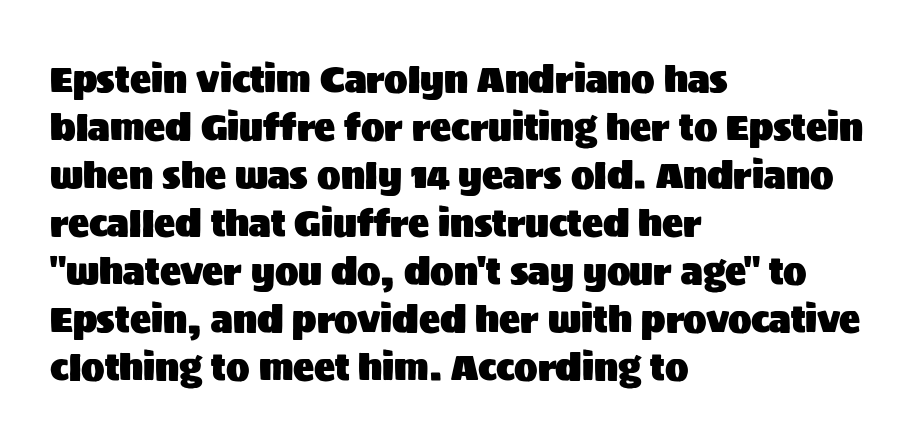
Honestly, there is no underline to notice here at all. Check where the strokes stop: nothing finishes them off — pure sans. This sample uses plain, unmodified letter spacing. Proportional: the letters do not fall into vertical columns. Notice how the stems are strictly vertical — no italics here. Reading down the column, the eye jumps a familiar distance to each next line.
